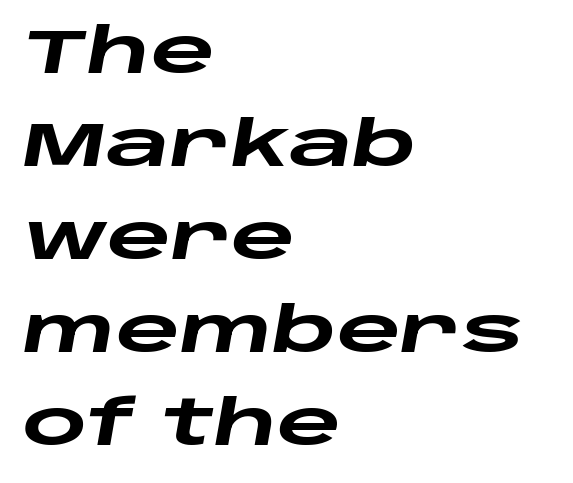
The image shows 62 px heavy, wide type, italic (leaning right); set left-aligned, normal line spacing (1.5x), normal letter spacing, not underlined; low stroke contrast and a large x-height.
